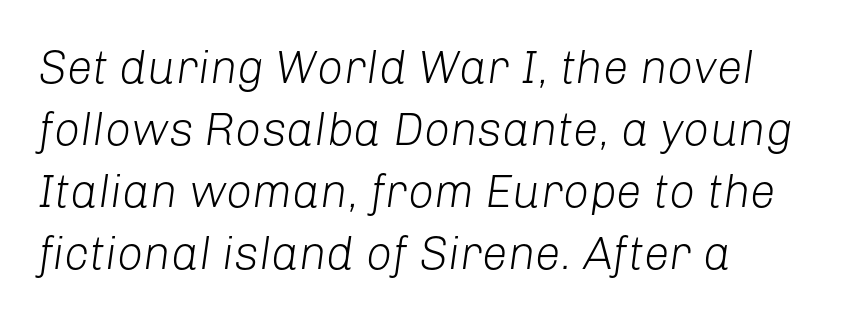
The image shows 46 px light type, italic (leaning right); set left-aligned, normal line spacing (1.35x), normal letter spacing, not underlined; low stroke contrast and a medium x-height.
